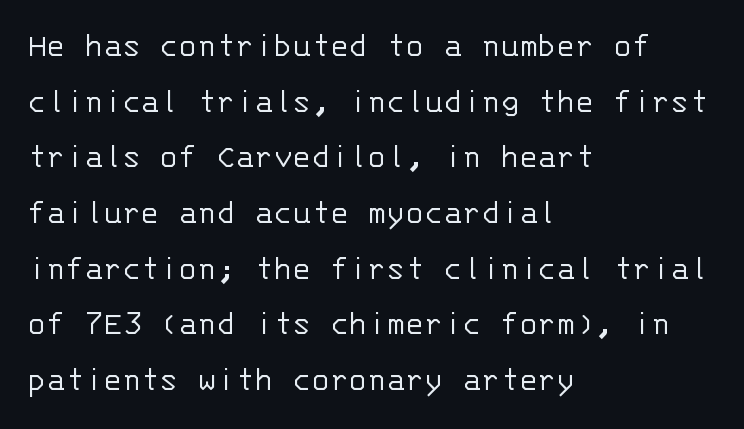
Q: Is the text bold? A: No.
Q: Is the text italic (slanted)? A: No, it is upright.
Q: Is the typeface a serif or a sans-serif typeface? A: Sans-serif.
Q: Is the text underlined? A: No.
Q: How is the paragraph aligned? A: Left-aligned.
Q: Is the spacing between letters normal or unusually wide? A: Normal.
Q: Is the spacing between lines tight, normal or loose? A: Normal.
Q: Width (condensed, normal, or wide)? A: Normal.
Q: Stroke contrast? A: Low.
Q: x-height? A: Large.
Q: Monospaced? A: Yes.
